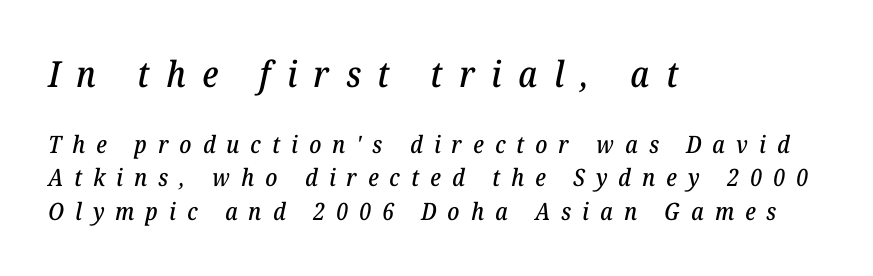
Only glyphs here, with clear space below each row. Baseline-to-baseline distance is the conventional proportion of letter height. The rendering applies a slant to the glyphs. A serif font was chosen for this passage.
